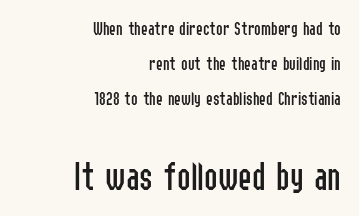
The image shows 41 px regular-weight, condensed sans-serif type, upright; set right-aligned, line spacing 1.74x, normal letter spacing, not underlined; the second (bottom) block is 2.05x larger; low stroke contrast and a medium x-height.
